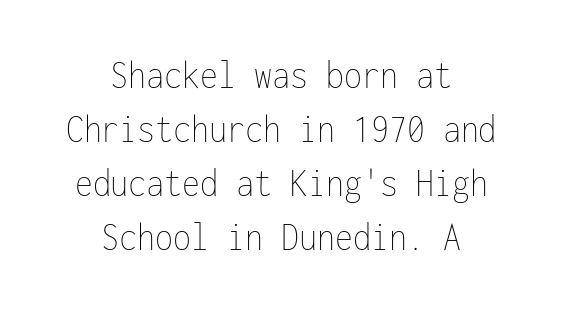
The image shows 41 px thin, condensed type, upright, monospaced; set centered, normal line spacing (1.32x), normal letter spacing, not underlined; low stroke contrast and a medium x-height.
